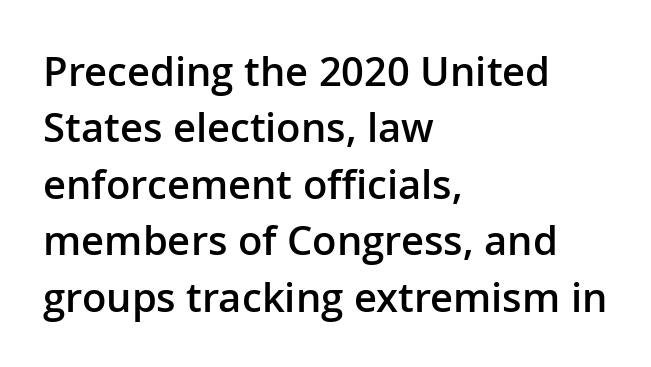
The image shows 40 px semibold sans-serif type, upright; set left-aligned, normal line spacing (1.41x), normal letter spacing, not underlined; low stroke contrast and a medium x-height.
